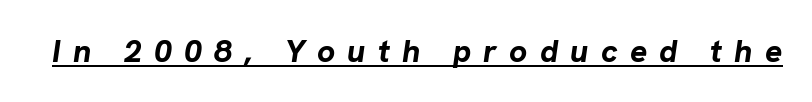
{"italic": "yes", "lean": "right", "slant_degrees": 8, "bold": "yes", "weight": "bold", "width": "normal", "stroke_contrast": "low", "x_height": "medium", "monospaced": "no", "underline": "yes", "letter_spacing": "wide", "letter_spacing_em": 0.38, "glyph_px": 32}
